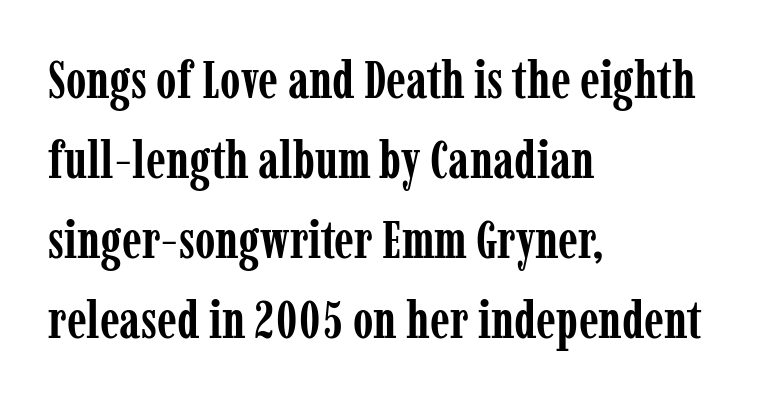
{"serif": "yes", "italic": "no", "bold": "yes", "weight": "semibold", "width": "condensed", "stroke_contrast": "low", "x_height": "medium", "monospaced": "no", "underline": "no", "align": "left", "line_spacing": "normal", "line_spacing_ratio": 1.54, "letter_spacing": "normal", "letter_spacing_em": 0.0, "glyph_px": 52}
